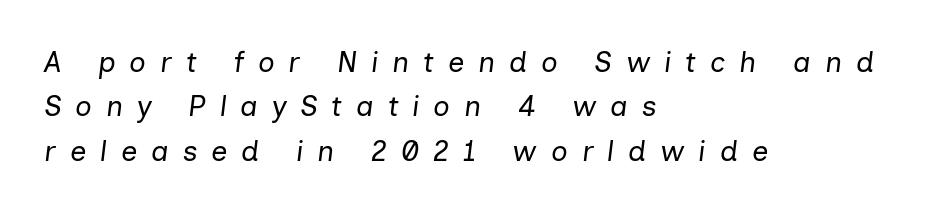
Q: Is the text bold? A: No.
Q: Is the text italic (slanted)? A: Yes, it leans right by about 7 degrees.
Q: Is the text underlined? A: No.
Q: How is the paragraph aligned? A: Left-aligned.
Q: Is the spacing between letters normal or unusually wide? A: Unusually wide.
Q: Is the spacing between lines tight, normal or loose? A: Normal.
Q: Width (condensed, normal, or wide)? A: Normal.
Q: Stroke contrast? A: Low.
Q: x-height? A: Medium.
Q: Monospaced? A: No.
